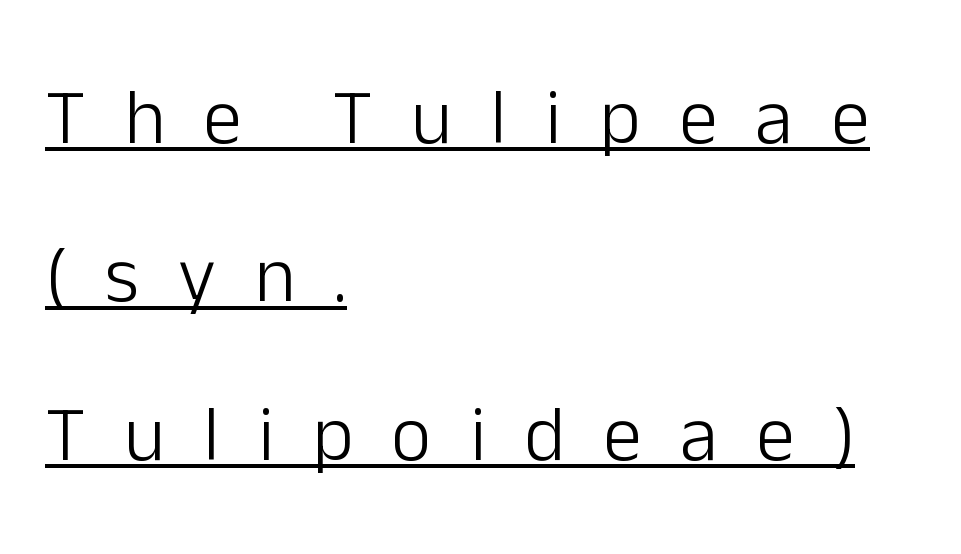
{"serif": "no", "italic": "no", "bold": "no", "weight": "light", "width": "normal", "stroke_contrast": "low", "x_height": "medium", "monospaced": "no", "underline": "yes", "align": "left", "line_spacing": "loose", "line_spacing_ratio": 2.03, "letter_spacing": "wide", "letter_spacing_em": 0.49, "glyph_px": 78}
